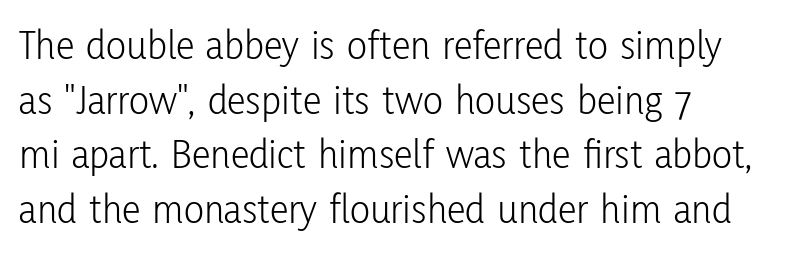
Tracking value appears to be zero — textbook default spacing. A typesetter would label this face a sans. This sample has the flowing, uneven cadence of proportional lettering. The text block is weighted toward the left margin, trailing off unevenly rightward.
